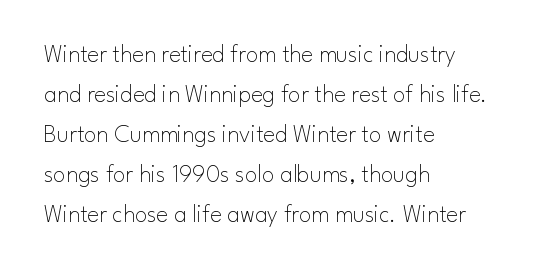
{"italic": "no", "bold": "no", "underline": "no", "align": "left", "line_spacing": "normal", "line_spacing_ratio": 1.6, "letter_spacing": "normal", "letter_spacing_em": 0.0, "glyph_px": 25}
